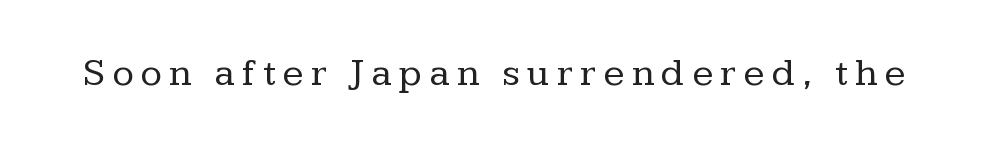
Q: Is the text bold? A: No.
Q: Is the text italic (slanted)? A: No, it is upright.
Q: Is the typeface a serif or a sans-serif typeface? A: Serif.
Q: Is the text underlined? A: No.
Q: Width (condensed, normal, or wide)? A: Normal.
Q: Stroke contrast? A: Low.
Q: x-height? A: Medium.
Q: Monospaced? A: No.
